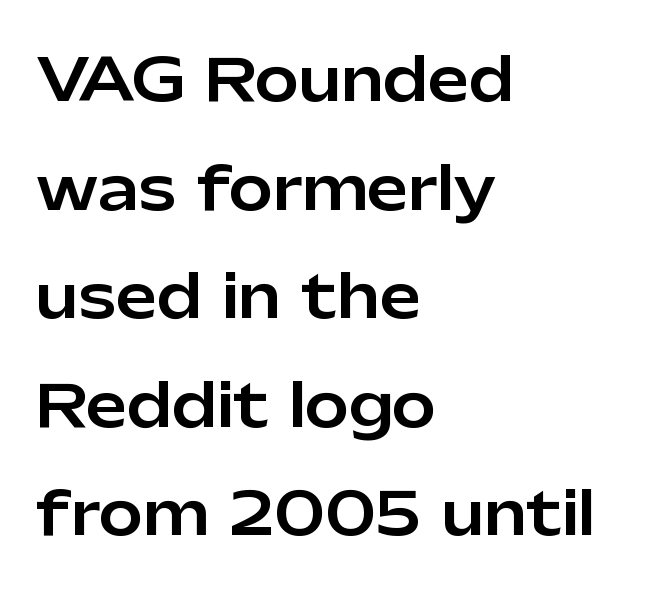
The words here are not underlined. In terms of posture, this sample is upright. The face used here is rendered with its standard letterfit. The text block is weighted toward the left margin, trailing off unevenly rightward. Proportional: the letters do not fall into vertical columns.
